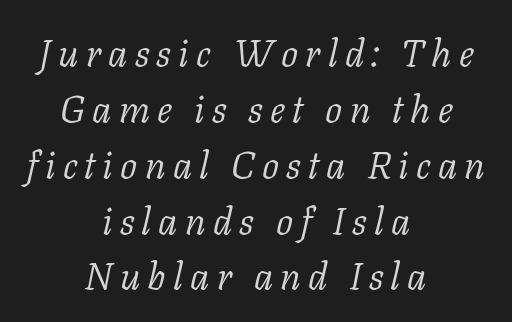
{"serif": "yes", "italic": "yes", "lean": "right", "slant_degrees": 11, "bold": "no", "weight": "light", "width": "normal", "stroke_contrast": "low", "x_height": "medium", "monospaced": "no", "underline": "no", "align": "center", "line_spacing": "normal", "line_spacing_ratio": 1.47, "glyph_px": 38}
